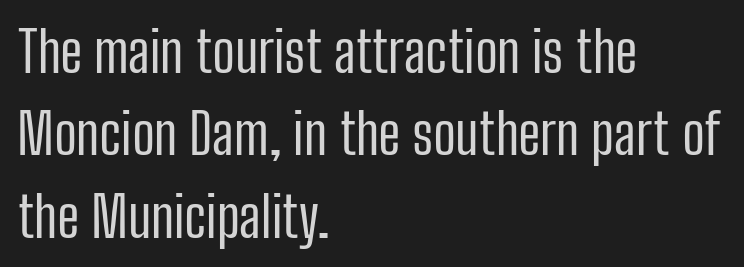
{"serif": "no", "italic": "no", "bold": "no", "weight": "regular", "width": "condensed", "stroke_contrast": "low", "x_height": "medium", "monospaced": "no", "underline": "no", "align": "left", "line_spacing": "normal", "line_spacing_ratio": 1.47, "letter_spacing": "normal", "letter_spacing_em": 0.0, "glyph_px": 56}
